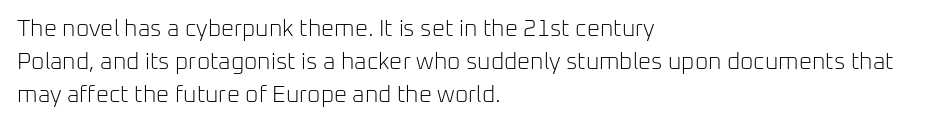
{"italic": "no", "bold": "no", "underline": "no", "align": "left", "line_spacing": "normal", "line_spacing_ratio": 1.43, "letter_spacing": "normal", "letter_spacing_em": 0.0, "glyph_px": 23}
